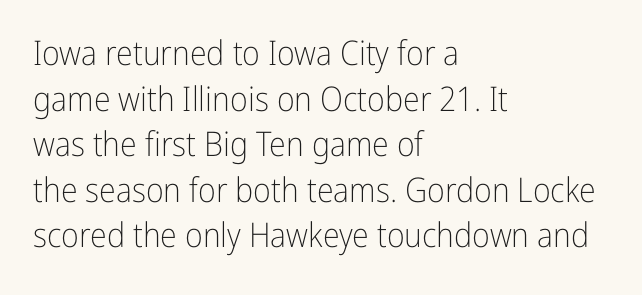
{"serif": "no", "italic": "no", "bold": "no", "weight": "light", "width": "condensed", "stroke_contrast": "low", "x_height": "medium", "monospaced": "no", "underline": "no", "align": "left", "line_spacing": "normal", "line_spacing_ratio": 1.34, "letter_spacing": "normal", "letter_spacing_em": 0.0, "glyph_px": 34}
